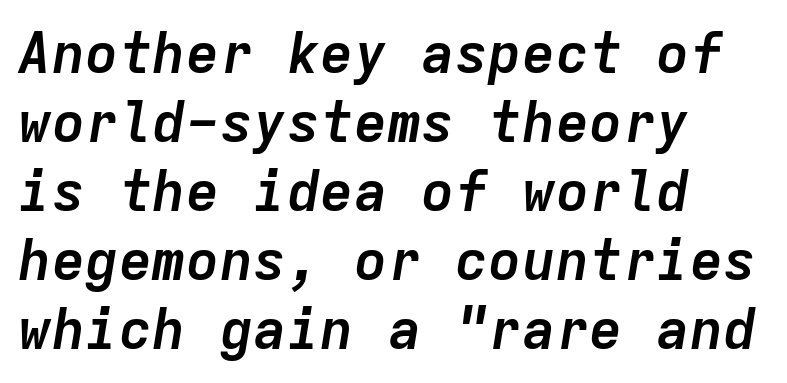
Tracking value appears to be zero — textbook default spacing. The compositor pushed each line to the left boundary. The strokes are fattened all the way to bold. Slant detected: the letters are inclined.
